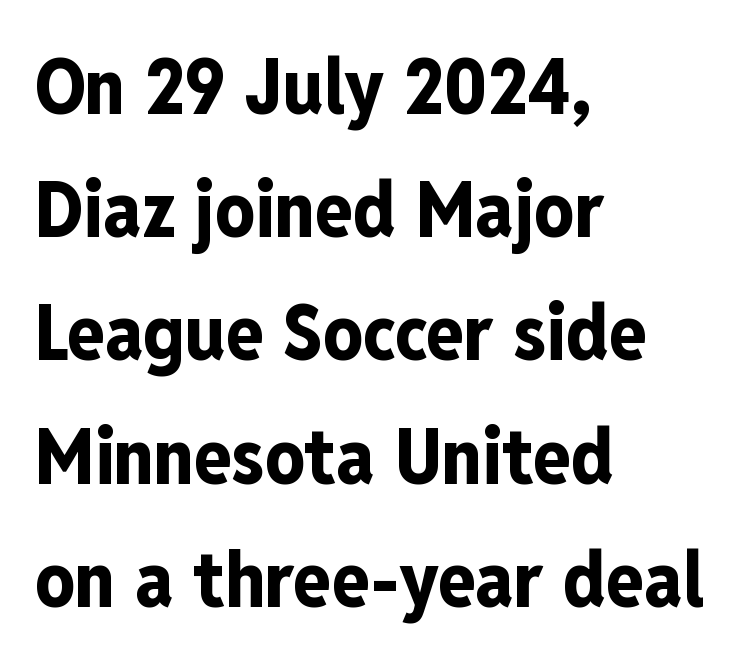
The image shows 78 px bold, condensed sans-serif type, upright; set left-aligned, normal line spacing (1.58x), normal letter spacing, not underlined; low stroke contrast and a medium x-height.
